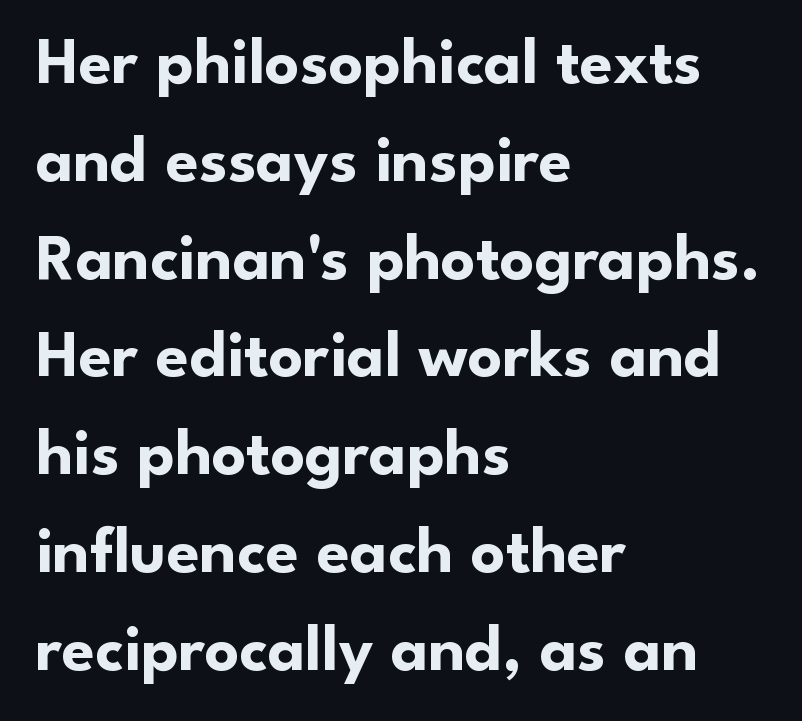
The designer went with a sans here, leaving each stem footless. Tracking value appears to be zero — textbook default spacing. Weight check: bold — yes, fully. Varying glyph widths throughout — classic text-font behaviour. The foot of each line stays bare and open.
